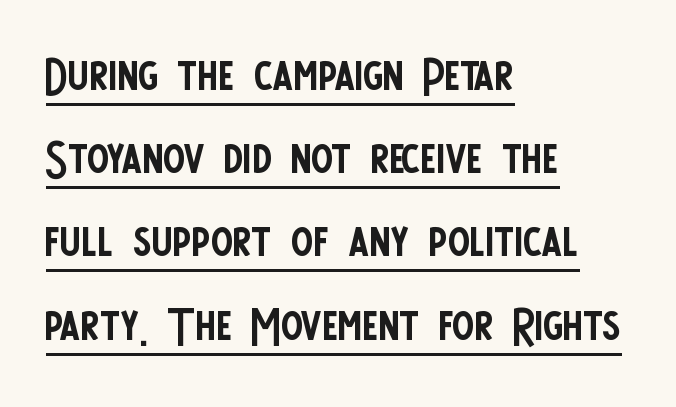
This is sans-serif lettering, the kind often seen on screens and signage. A rule runs beneath these lines of type. Unlike italic type, these characters show no tilt at all. This rendering leaves character spacing at its baseline value. Summary of vertical rhythm: regular, with standard interline spacing.
